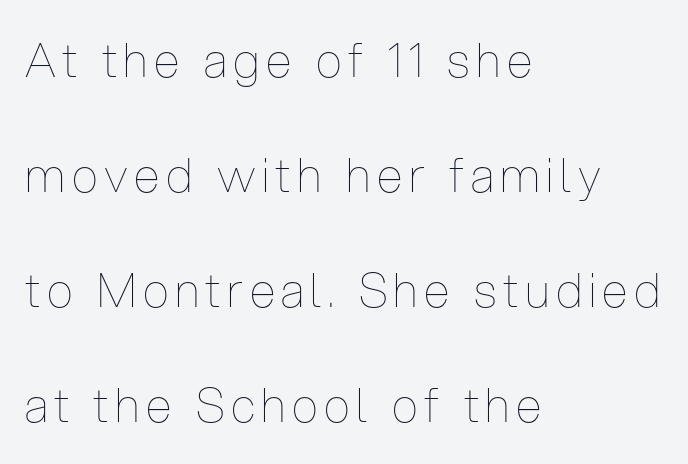
Q: Is the text bold? A: No.
Q: Is the text italic (slanted)? A: No, it is upright.
Q: Is the text underlined? A: No.
Q: How is the paragraph aligned? A: Left-aligned.
Q: Is the spacing between lines tight, normal or loose? A: Loose.
Q: Width (condensed, normal, or wide)? A: Condensed.
Q: Stroke contrast? A: Low.
Q: x-height? A: Medium.
Q: Monospaced? A: No.
